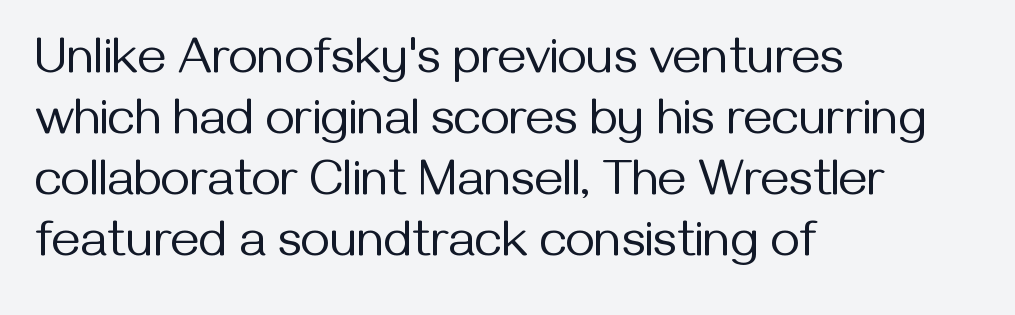
Italic? Not at all — the glyphs are vertical. Grotesque or geometric, the face here clearly has no serifs. Words appear dense and cohesive because spacing is normal. Compared with a centered layout, this one pins lines to the left instead. The weight tops out at a normal text grade.
